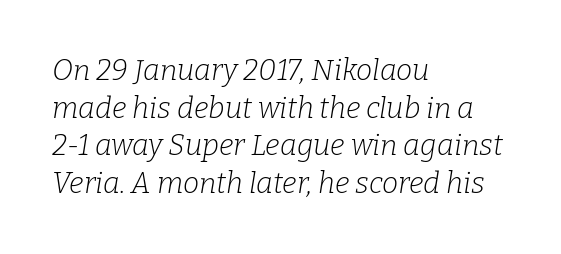
The image shows 29 px light serif type, italic (leaning right); set left-aligned, normal line spacing (1.3x), normal letter spacing, not underlined; low stroke contrast and a medium x-height.
